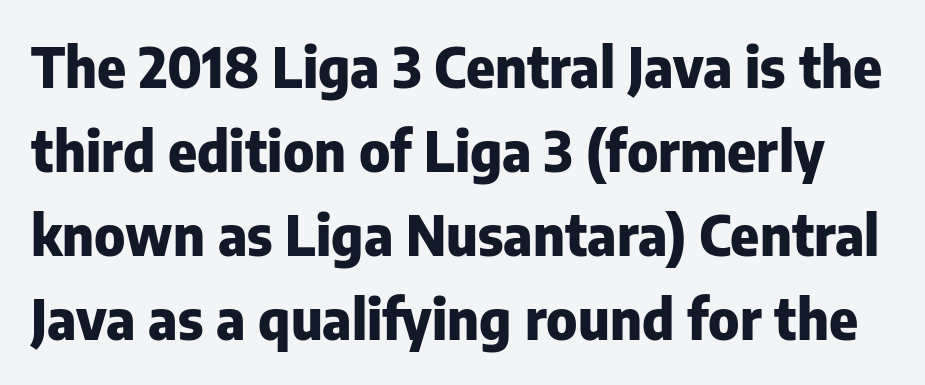
The image shows 55 px heavy sans-serif type, upright; set normal line spacing (1.53x), normal letter spacing, not underlined; low stroke contrast and a medium x-height.
